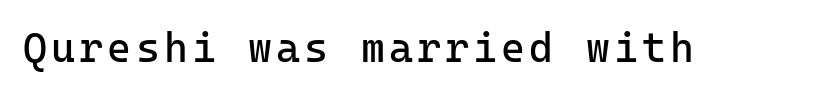
Q: Is the text bold? A: No.
Q: Is the text italic (slanted)? A: No, it is upright.
Q: Is the typeface a serif or a sans-serif typeface? A: Sans-serif.
Q: Is the text underlined? A: No.
Q: Width (condensed, normal, or wide)? A: Normal.
Q: Stroke contrast? A: Low.
Q: x-height? A: Medium.
Q: Monospaced? A: Yes.
